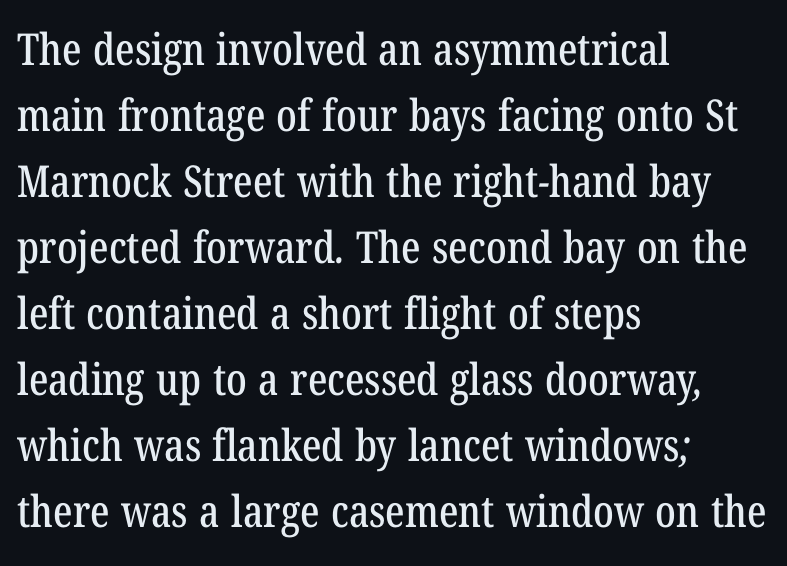
The image shows 44 px condensed serif type; set left-aligned, normal line spacing (1.5x), normal letter spacing, not underlined; low stroke contrast and a medium x-height.
